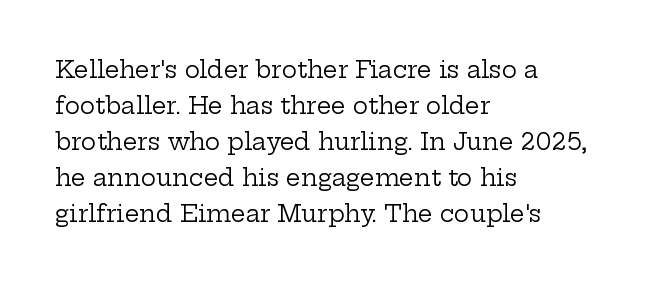
{"italic": "no", "bold": "no", "underline": "no", "align": "left", "line_spacing": "normal", "line_spacing_ratio": 1.57, "letter_spacing": "normal", "letter_spacing_em": 0.0, "glyph_px": 23}
